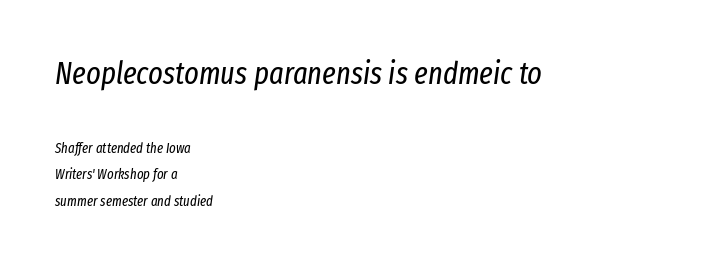
Letters have the restrained weight of plain body copy at most. Spacing verdict: proportional, widths tailored to each character. The letters sit at their default tracking, neither squeezed nor spread. Larger block? The one above; the one below is distinctly smaller. The passage shown stacks its lines with a broad gap.
